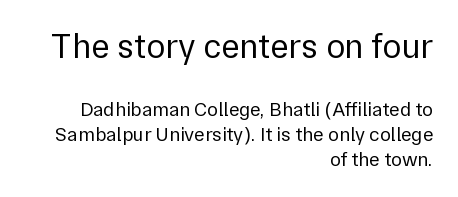
Short note: letters normally spaced. No letter is thick-stroked: the sample isn't bold. Ascenders rise straight up at ninety degrees. A sans-serif font was chosen for this passage. These lines are rendered in a variable-pitch font.
